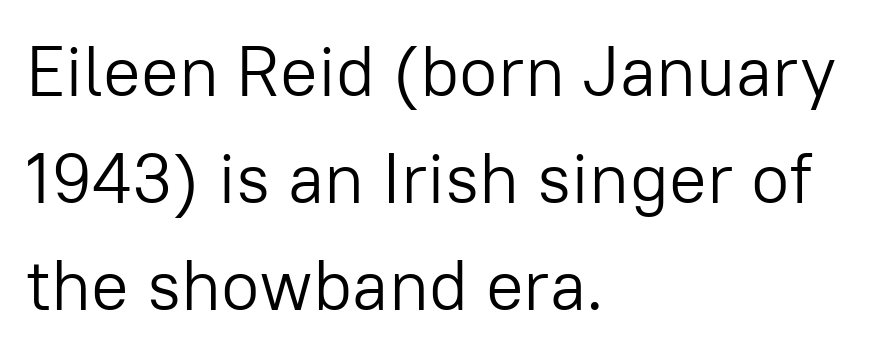
{"serif": "no", "italic": "no", "bold": "no", "weight": "light", "width": "normal", "stroke_contrast": "low", "x_height": "medium", "monospaced": "no", "underline": "no", "align": "left", "line_spacing": "normal", "line_spacing_ratio": 1.53, "letter_spacing": "normal", "letter_spacing_em": 0.0, "glyph_px": 70}
